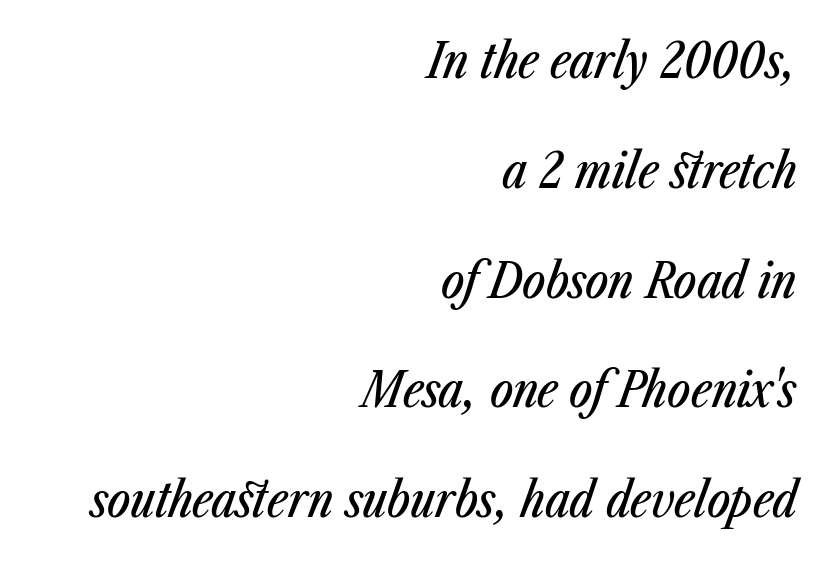
{"italic": "yes", "lean": "right", "slant_degrees": 23, "width": "condensed", "stroke_contrast": "low", "x_height": "medium", "monospaced": "no", "underline": "no", "align": "right", "line_spacing": "loose", "line_spacing_ratio": 2.24, "letter_spacing": "normal", "letter_spacing_em": 0.0, "glyph_px": 49}
